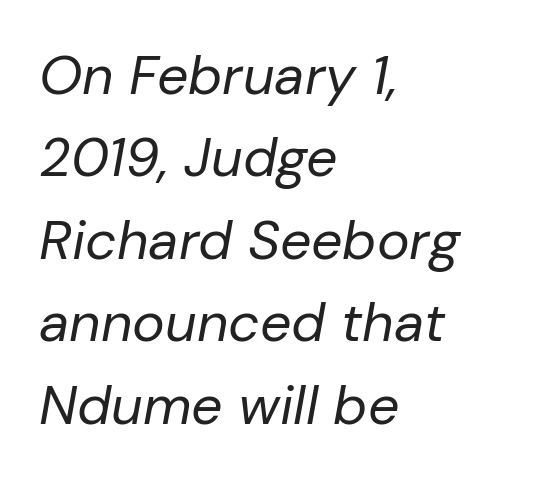
The image shows 55 px regular-weight type, italic (leaning right); set left-aligned, normal line spacing (1.5x), normal letter spacing, not underlined; low stroke contrast and a medium x-height.
